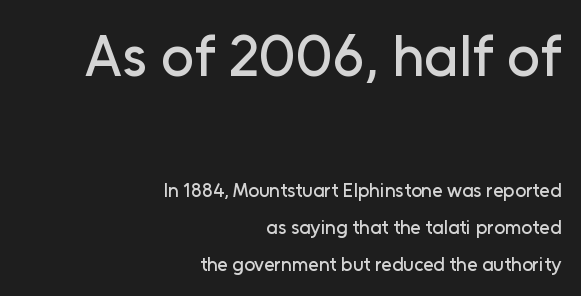
{"serif": "no", "italic": "no", "width": "normal", "stroke_contrast": "low", "x_height": "medium", "monospaced": "no", "underline": "no", "align": "right", "line_spacing": "loose", "line_spacing_ratio": 1.93, "letter_spacing": "normal", "letter_spacing_em": 0.0, "larger_block": "first", "size_ratio": 3.05, "glyph_px": 58}
